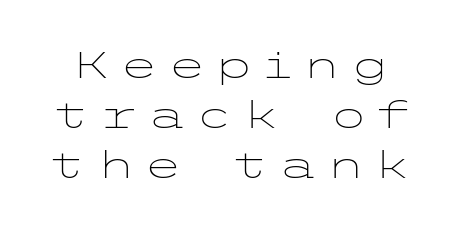
{"serif": "no", "italic": "no", "bold": "no", "weight": "light", "width": "wide", "stroke_contrast": "low", "x_height": "medium", "underline": "no", "line_spacing": "normal", "line_spacing_ratio": 1.39, "letter_spacing": "wide", "letter_spacing_em": 0.22, "glyph_px": 36}
